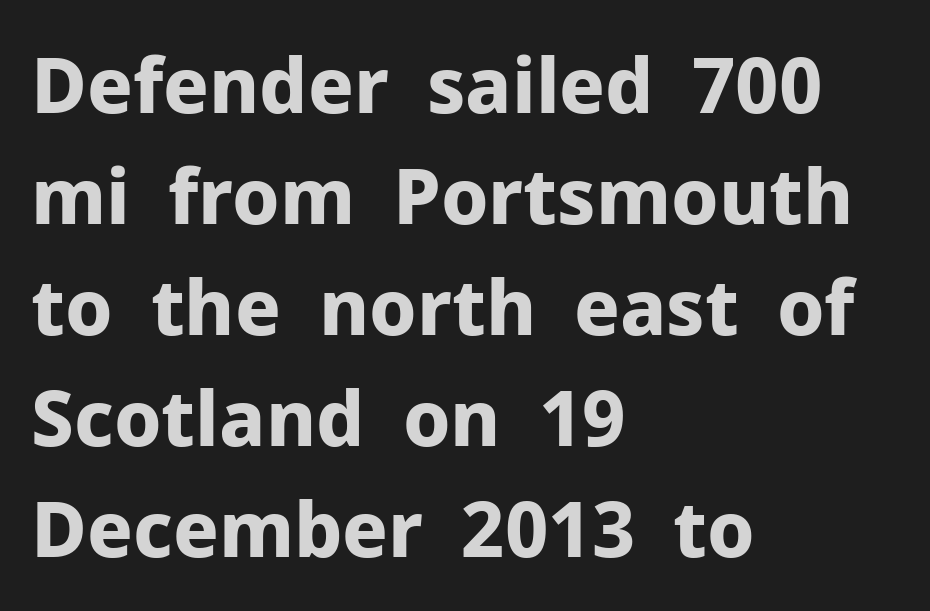
{"serif": "no", "italic": "no", "bold": "yes", "weight": "bold", "width": "normal", "stroke_contrast": "low", "x_height": "medium", "monospaced": "no", "underline": "no", "align": "left", "line_spacing": "normal", "line_spacing_ratio": 1.46, "letter_spacing": "normal", "letter_spacing_em": 0.0, "glyph_px": 76}
